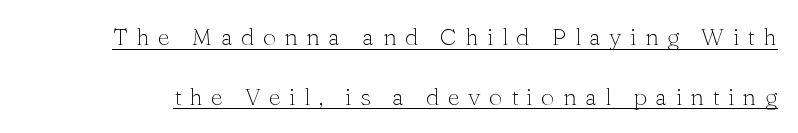
Q: Is the text bold? A: No.
Q: Is the text italic (slanted)? A: No, it is upright.
Q: Is the text underlined? A: Yes.
Q: Is the spacing between letters normal or unusually wide? A: Unusually wide.
Q: Is the spacing between lines tight, normal or loose? A: Loose.
